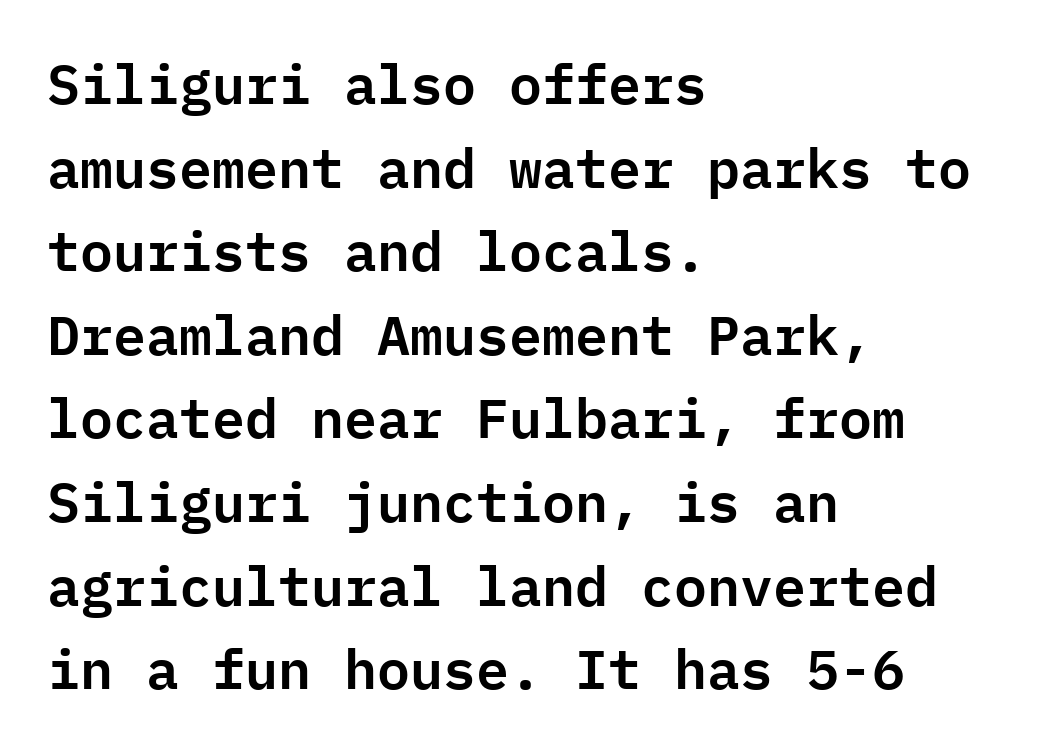
Q: Is the text italic (slanted)? A: No, it is upright.
Q: Is the typeface a serif or a sans-serif typeface? A: Sans-serif.
Q: Is the text underlined? A: No.
Q: How is the paragraph aligned? A: Left-aligned.
Q: Is the spacing between letters normal or unusually wide? A: Normal.
Q: Is the spacing between lines tight, normal or loose? A: Normal.
Q: Width (condensed, normal, or wide)? A: Normal.
Q: Stroke contrast? A: Low.
Q: x-height? A: Medium.
Q: Monospaced? A: Yes.
